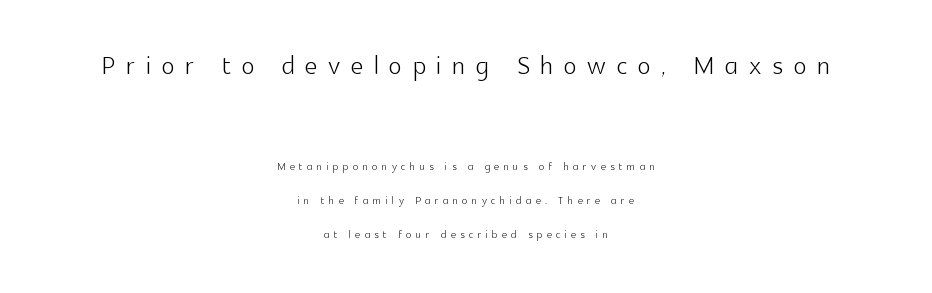
Type size steps down from the first block to the second. Loose tracking; the words dissolve into strings of separated letters. Nope, not italic — everything's standing straight. The space directly below the letters is spotless. Weight: regular or lighter.
